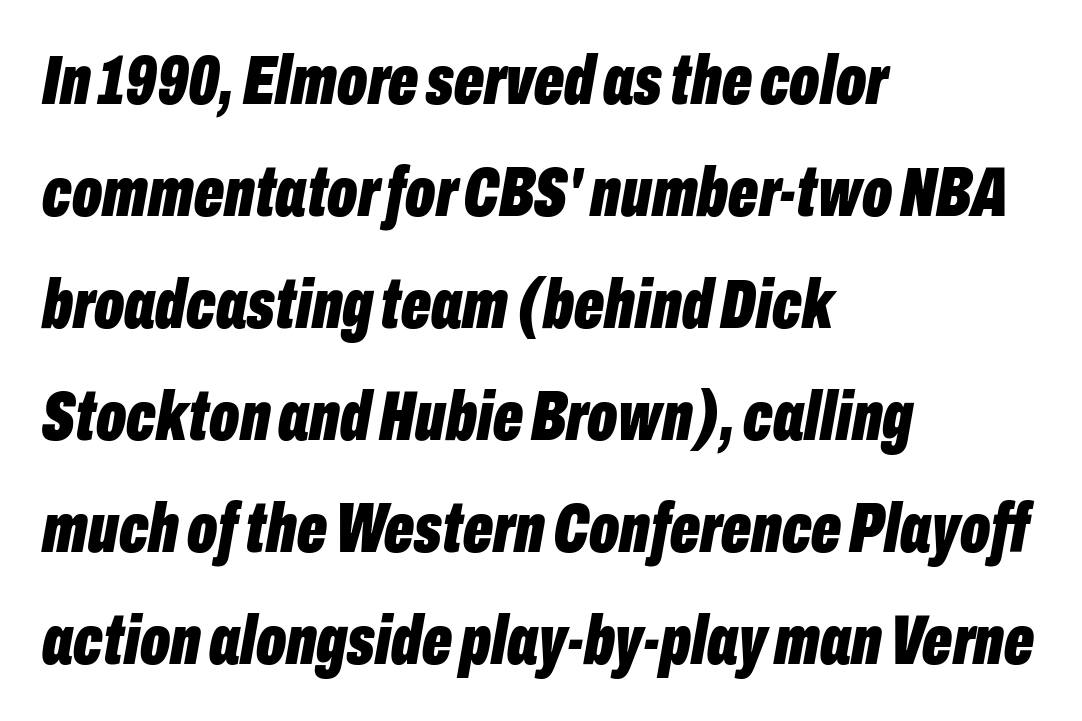
Q: Is the text bold? A: Yes.
Q: Is the text italic (slanted)? A: Yes, it leans right by about 10 degrees.
Q: Is the text underlined? A: No.
Q: How is the paragraph aligned? A: Left-aligned.
Q: Is the spacing between letters normal or unusually wide? A: Normal.
Q: Is the spacing between lines tight, normal or loose? A: Normal.
Q: Width (condensed, normal, or wide)? A: Condensed.
Q: Stroke contrast? A: Low.
Q: x-height? A: Medium.
Q: Monospaced? A: No.
